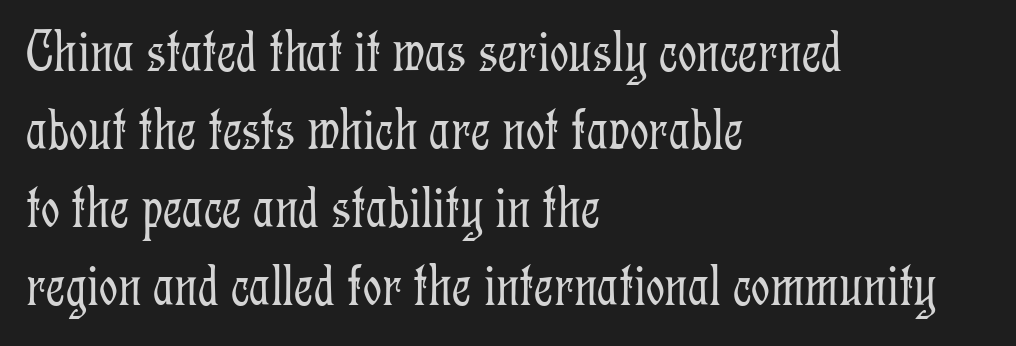
{"serif": "yes", "italic": "no", "bold": "no", "weight": "light", "width": "condensed", "stroke_contrast": "low", "x_height": "medium", "monospaced": "no", "underline": "no", "align": "left", "line_spacing": "normal", "line_spacing_ratio": 1.32, "letter_spacing": "normal", "letter_spacing_em": 0.0, "glyph_px": 59}
